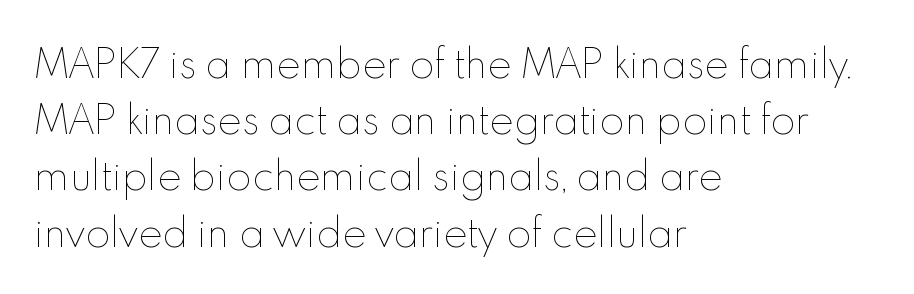
Q: Is the text bold? A: No.
Q: Is the text italic (slanted)? A: No, it is upright.
Q: Is the text underlined? A: No.
Q: How is the paragraph aligned? A: Left-aligned.
Q: Is the spacing between letters normal or unusually wide? A: Normal.
Q: Is the spacing between lines tight, normal or loose? A: Normal.
Q: Width (condensed, normal, or wide)? A: Normal.
Q: x-height? A: Small.
Q: Monospaced? A: No.
